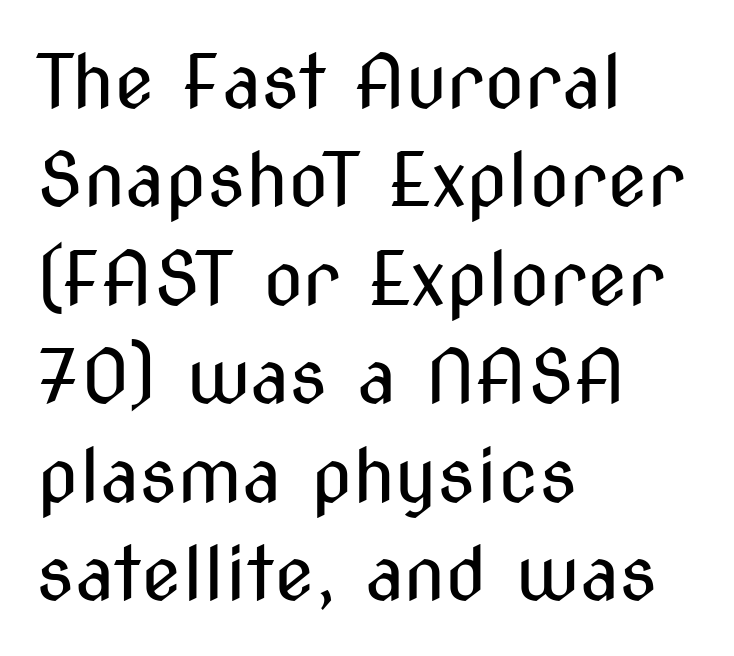
The rendering shows plain stroke endings on the letterforms — a sans-serif design. Just letters on the line, the space beneath them empty. A normal amount of white space separates one row of letters from the next. The face looks like a standard text weight, possibly lighter. The letterforms sit shoulder to shoulder at normal distance. The passage shown is typed in a proportional face where columns would drift.
